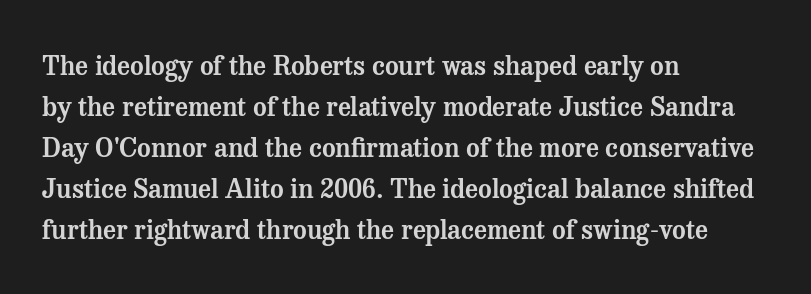
Descenders hang freely into open space. The font's upright variant was chosen for this text. Alignment: flush left. Leading: standard. The letterforms sit shoulder to shoulder at normal distance.
